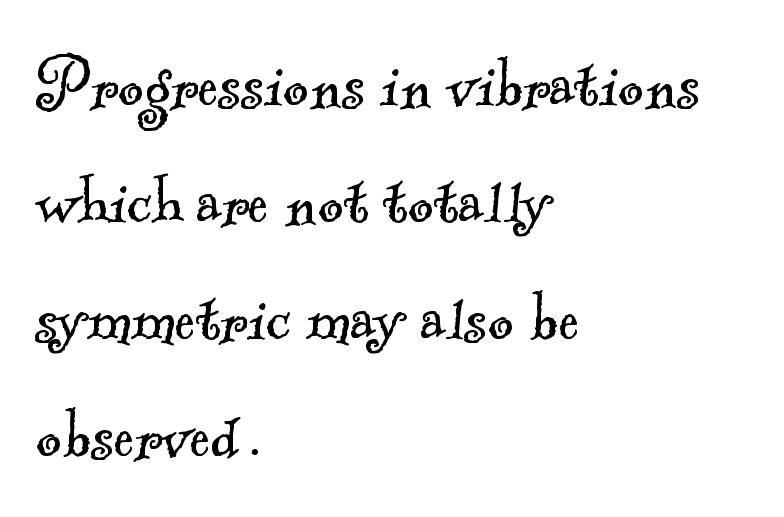
{"serif": "yes", "bold": "no", "weight": "light", "width": "normal", "x_height": "small", "monospaced": "no", "underline": "no", "align": "left", "line_spacing": "normal", "line_spacing_ratio": 1.48, "letter_spacing": "normal", "letter_spacing_em": 0.0, "glyph_px": 79}
